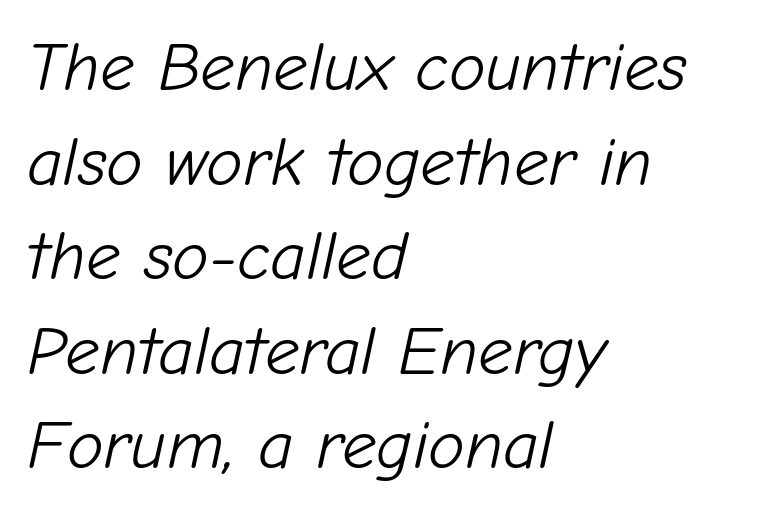
Q: Is the text bold? A: No.
Q: Is the text italic (slanted)? A: Yes, it leans right by about 12 degrees.
Q: Is the text underlined? A: No.
Q: How is the paragraph aligned? A: Left-aligned.
Q: Is the spacing between letters normal or unusually wide? A: Normal.
Q: Is the spacing between lines tight, normal or loose? A: Normal.
Q: Width (condensed, normal, or wide)? A: Normal.
Q: Stroke contrast? A: Low.
Q: x-height? A: Medium.
Q: Monospaced? A: No.
